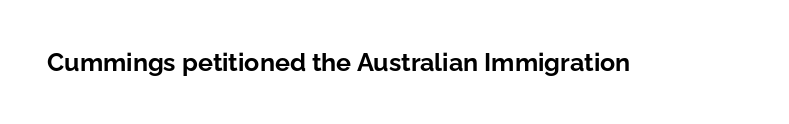
{"italic": "no", "bold": "yes", "underline": "no", "letter_spacing": "normal", "letter_spacing_em": 0.0, "glyph_px": 25}
